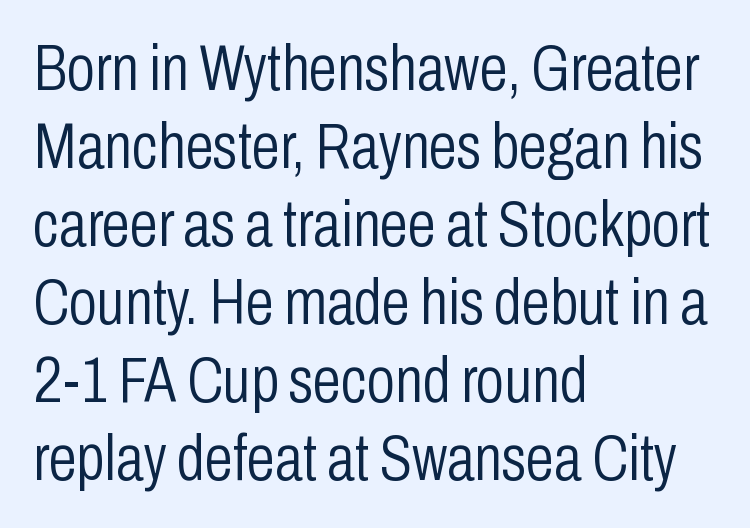
{"serif": "no", "italic": "no", "bold": "no", "weight": "light", "width": "condensed", "stroke_contrast": "low", "x_height": "medium", "monospaced": "no", "underline": "no", "align": "left", "line_spacing_ratio": 1.22, "letter_spacing": "normal", "letter_spacing_em": 0.0, "glyph_px": 64}
